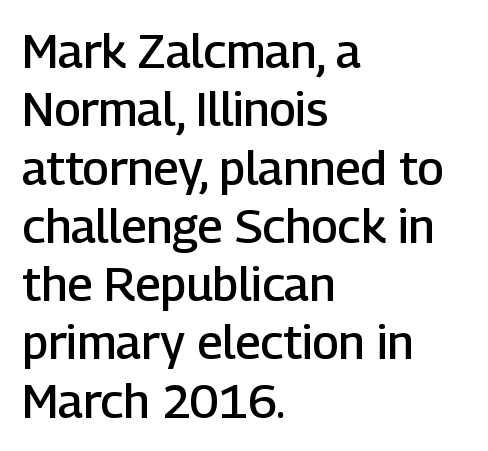
{"serif": "no", "italic": "no", "bold": "semi", "weight": "semibold", "width": "normal", "stroke_contrast": "low", "x_height": "medium", "monospaced": "no", "underline": "no", "align": "left", "line_spacing_ratio": 1.24, "letter_spacing": "normal", "letter_spacing_em": 0.0, "glyph_px": 47}
